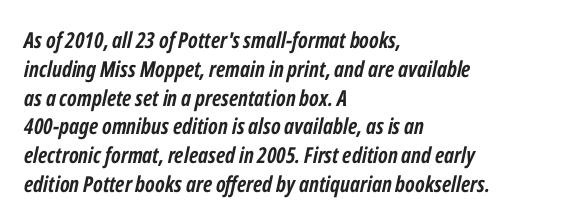
The image shows 22 px bold type, italic (leaning right); set left-aligned, normal line spacing (1.31x), normal letter spacing, not underlined.
